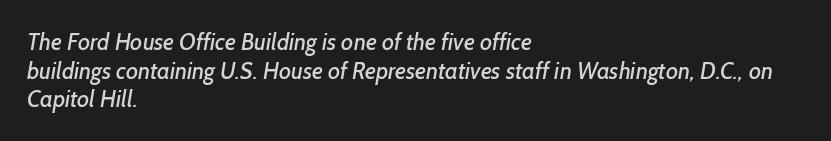
Teacher's note: observe the even left margin — that is flush-left alignment. Students, observe: this is what conventionally led text looks like. A clean baseline with only descenders dipping below it. Each word holds together tightly as a unit, with standard inter-letter gaps.
